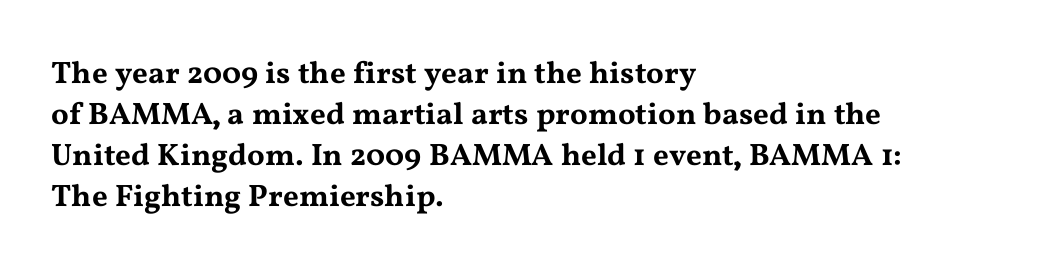
The image shows 31 px wide serif type, upright; set left-aligned, normal line spacing (1.32x), normal letter spacing, not underlined; medium stroke contrast and a medium x-height.
